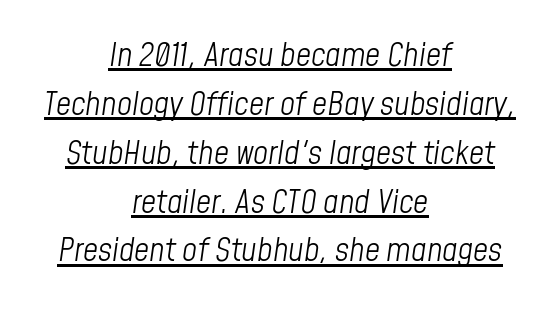
Here the designer chose a conventional face with non-uniform glyph widths. Descenders here cross a horizontal rule under the line. This is oblique type, the kind used for emphasis or titles. These glyphs show unthickened strokes, regular width or finer. Both edges are ragged and mirror each other, which tells us the setting is centered. There is no visible air inserted between adjacent glyphs.
